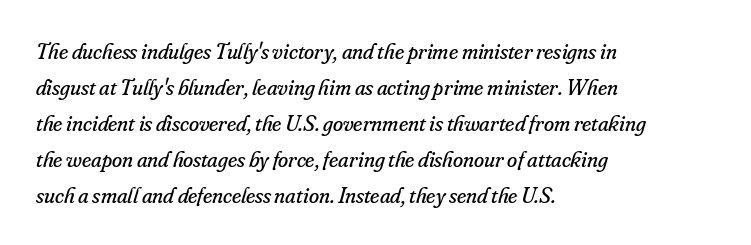
The image shows 23 px text type, italic (leaning right); set left-aligned, normal line spacing (1.56x), normal letter spacing, not underlined.
